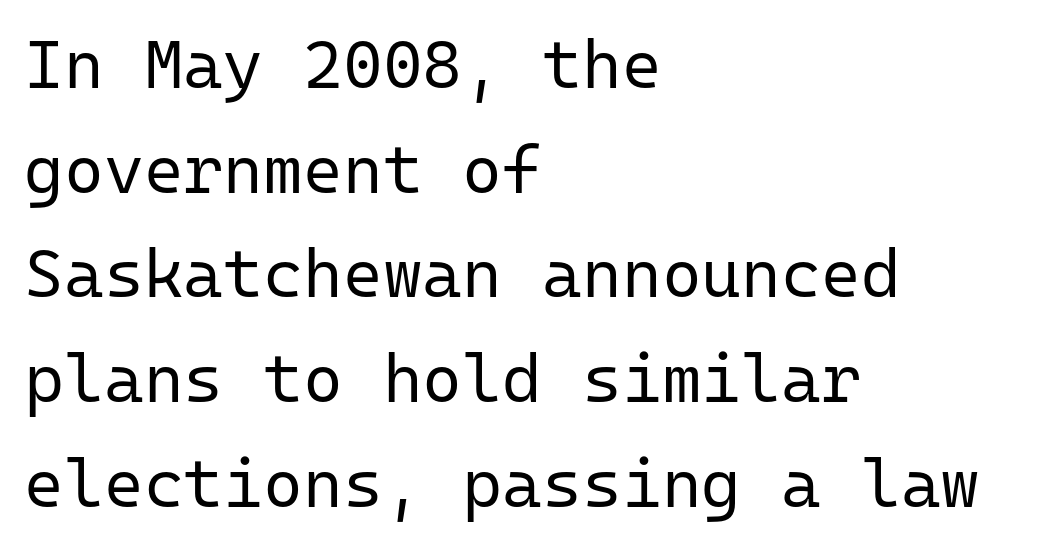
Q: Is the text bold? A: No.
Q: Is the text italic (slanted)? A: No, it is upright.
Q: Is the typeface a serif or a sans-serif typeface? A: Sans-serif.
Q: Is the text underlined? A: No.
Q: How is the paragraph aligned? A: Left-aligned.
Q: Is the spacing between letters normal or unusually wide? A: Normal.
Q: Is the spacing between lines tight, normal or loose? A: Normal.
Q: Width (condensed, normal, or wide)? A: Normal.
Q: Stroke contrast? A: Low.
Q: x-height? A: Medium.
Q: Monospaced? A: Yes.
